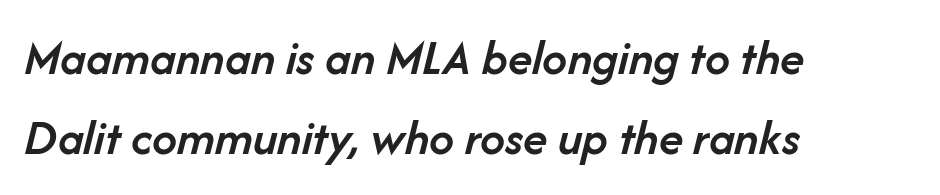
Notice the strokes are somewhat thickened but not fully heavy: this is a semibold. Spacing verdict: proportional, widths tailored to each character. One-word summary of the alignment: left. Style check: oblique. Whoever set this chose a conventional vertical rhythm. Quick note: underline off.
